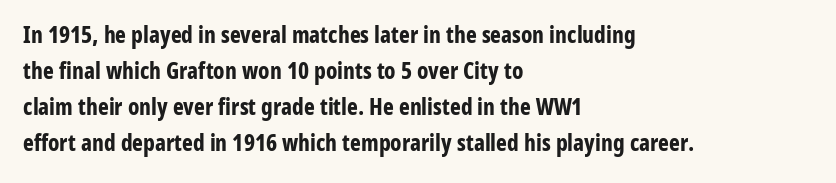
The line-height multiplier appears to be the usual default. Plain, unruled lines of type. The type is set solid horizontally, with unmodified tracking. Horizontal alignment here is leftward, the default for most running prose. Does the weight exceed regular? Yes, all the way to bold.
